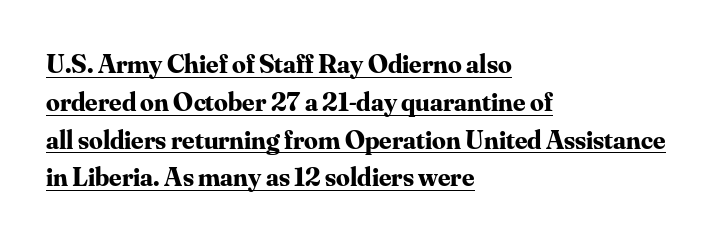
The image shows 27 px bold type, upright; set left-aligned, normal line spacing (1.4x), normal letter spacing, underlined.
